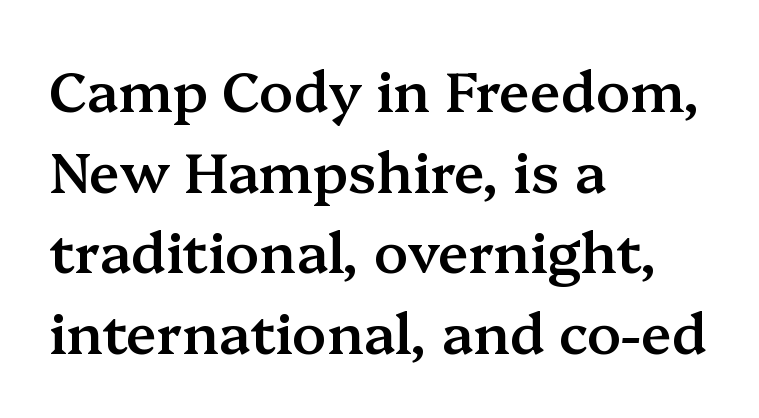
What weight is shown? A semibold, between regular and bold. Do the characters align in a grid? No, the font is proportional. Nothing unusual about the tracking: characters are spaced as the font intends. Are there feet on the stems? There are — it's a serif. Line spacing here is normal.
